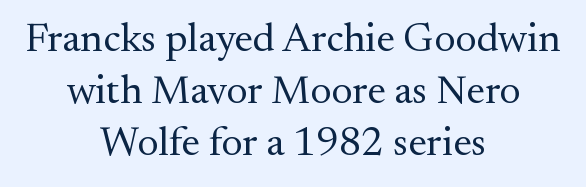
Q: Is the text bold? A: No.
Q: Is the text italic (slanted)? A: No, it is upright.
Q: Is the typeface a serif or a sans-serif typeface? A: Serif.
Q: Is the text underlined? A: No.
Q: How is the paragraph aligned? A: Centered.
Q: Is the spacing between letters normal or unusually wide? A: Normal.
Q: Is the spacing between lines tight, normal or loose? A: Normal.
Q: Width (condensed, normal, or wide)? A: Normal.
Q: Stroke contrast? A: Medium.
Q: x-height? A: Small.
Q: Monospaced? A: No.
